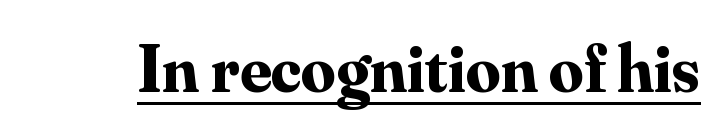
Q: Is the text bold? A: Yes.
Q: Is the text italic (slanted)? A: No, it is upright.
Q: Is the typeface a serif or a sans-serif typeface? A: Serif.
Q: Is the text underlined? A: Yes.
Q: Is the spacing between letters normal or unusually wide? A: Normal.
Q: Width (condensed, normal, or wide)? A: Normal.
Q: Stroke contrast? A: Medium.
Q: x-height? A: Small.
Q: Monospaced? A: No.
